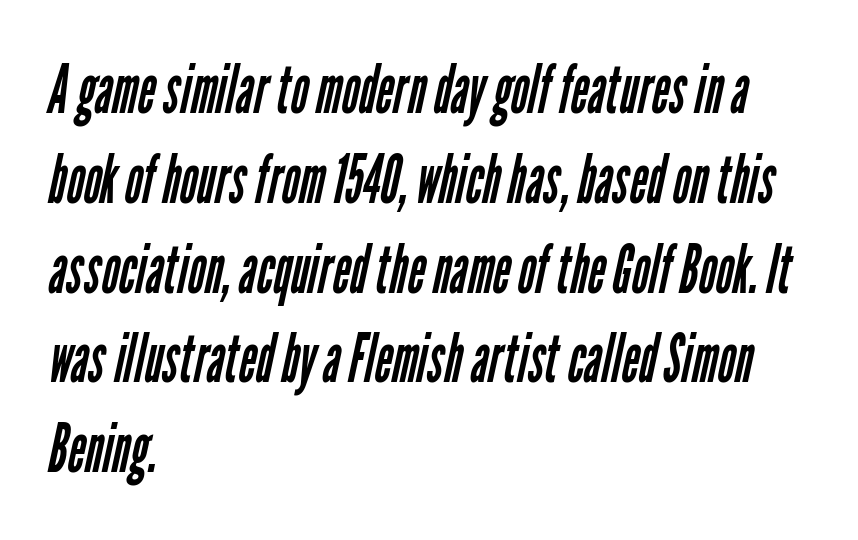
Spacing verdict: proportional, widths tailored to each character. Spacing between characters is what you'd get straight out of the box. Short and long lines alike share a common starting point at left. Think standard paragraph weight, or any step lighter than that.
